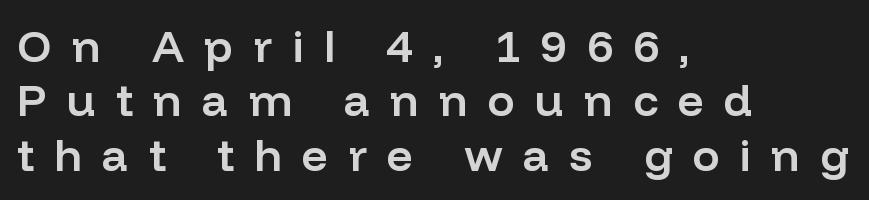
Which margin do the lines hug? The left one — the right edge is uneven. This is sans-serif lettering, the kind often seen on screens and signage. Substantial extra tracking has been applied to these lines. Do the characters align in a grid? No, the font is proportional. Any mark beneath the type? The region is blank. Nope, not italic — everything's standing straight.
